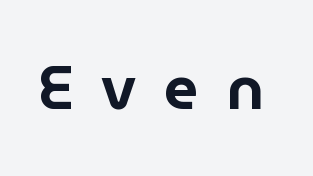
The image shows 61 px sans-serif type, upright; set unusually wide letter spacing (+0.45 em), not underlined; low stroke contrast and a medium x-height.
